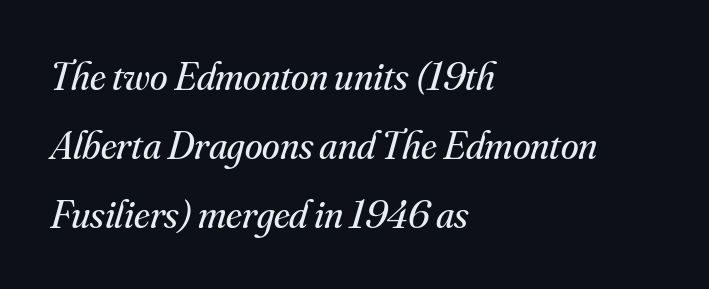
{"serif": "yes", "italic": "yes", "lean": "right", "slant_degrees": 16, "bold": "no", "weight": "regular", "width": "normal", "stroke_contrast": "medium", "x_height": "small", "monospaced": "no", "underline": "no", "align": "left", "line_spacing_ratio": 1.72, "letter_spacing": "normal", "letter_spacing_em": 0.0, "glyph_px": 40}
